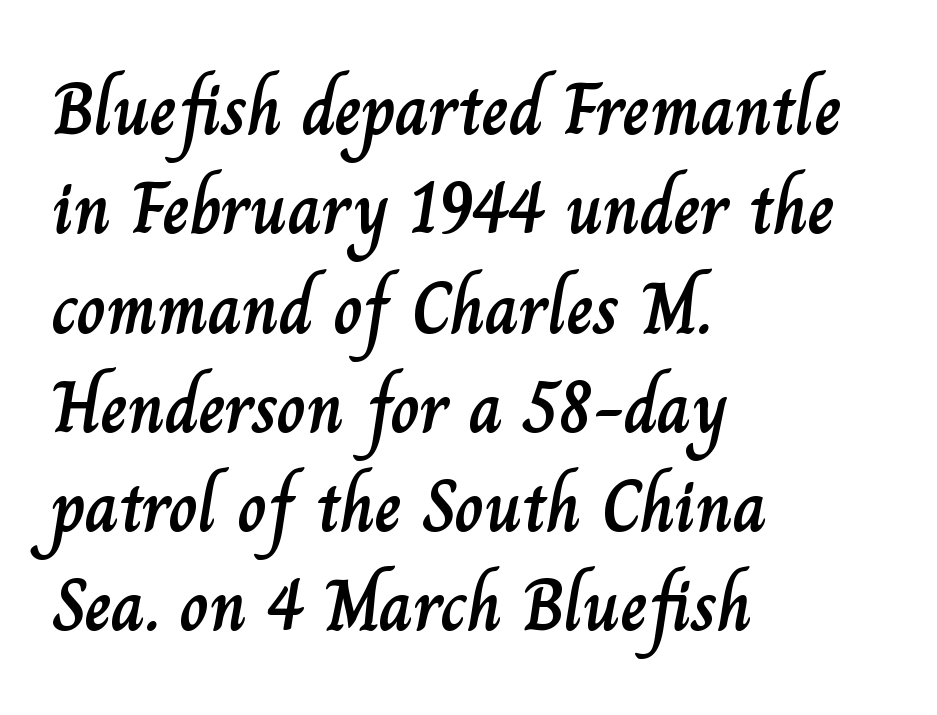
Is there much room between lines? A standard amount, neither cramped nor airy. Varying glyph widths throughout — classic text-font behaviour. The baseline area is clear. Each word holds together tightly as a unit, with standard inter-letter gaps.
